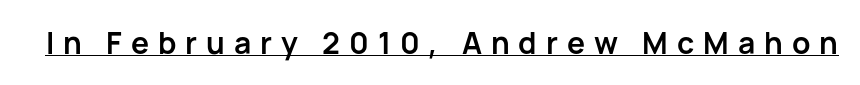
Here the designer chose a conventional face with non-uniform glyph widths. A roman cut, with each character standing at attention. Is the letter spacing exaggerated? Yes — the characters are pushed far apart. Chunky letters — that's bold for sure. Serif or sans? Sans — the stroke terminals are bare. The words here are underlined.
